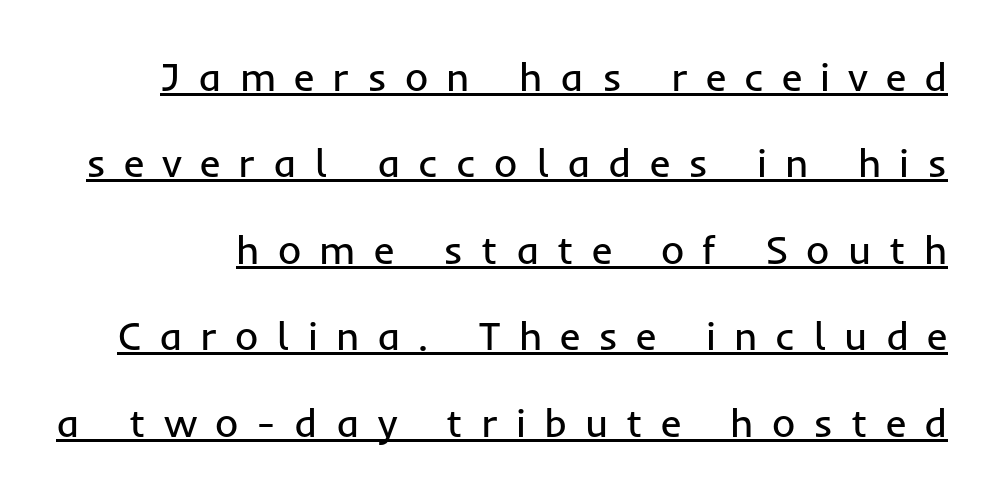
{"serif": "no", "italic": "no", "bold": "no", "weight": "regular", "width": "normal", "stroke_contrast": "low", "x_height": "medium", "monospaced": "no", "underline": "yes", "line_spacing": "loose", "line_spacing_ratio": 2.16, "letter_spacing": "wide", "letter_spacing_em": 0.45, "glyph_px": 40}
